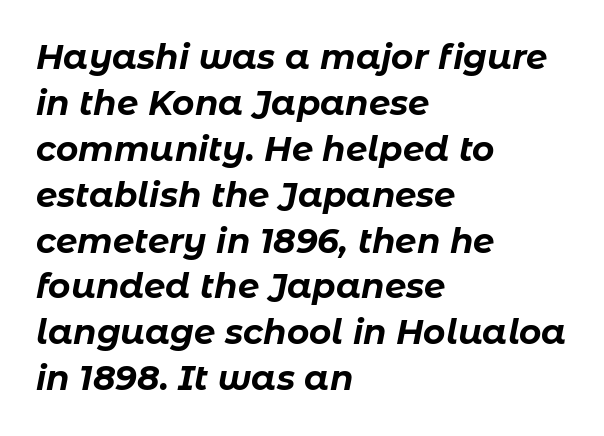
{"italic": "yes", "lean": "right", "slant_degrees": 11, "bold": "yes", "weight": "bold", "width": "normal", "stroke_contrast": "low", "x_height": "medium", "monospaced": "no", "underline": "no", "align": "left", "line_spacing": "normal", "line_spacing_ratio": 1.35, "letter_spacing": "normal", "letter_spacing_em": 0.0, "glyph_px": 34}
